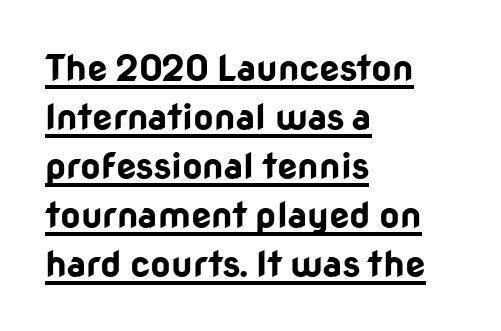
Q: Is the text bold? A: Yes.
Q: Is the text italic (slanted)? A: No, it is upright.
Q: Is the typeface a serif or a sans-serif typeface? A: Sans-serif.
Q: Is the text underlined? A: Yes.
Q: How is the paragraph aligned? A: Left-aligned.
Q: Is the spacing between letters normal or unusually wide? A: Normal.
Q: Is the spacing between lines tight, normal or loose? A: Normal.
Q: Width (condensed, normal, or wide)? A: Normal.
Q: Stroke contrast? A: Low.
Q: x-height? A: Medium.
Q: Monospaced? A: No.
